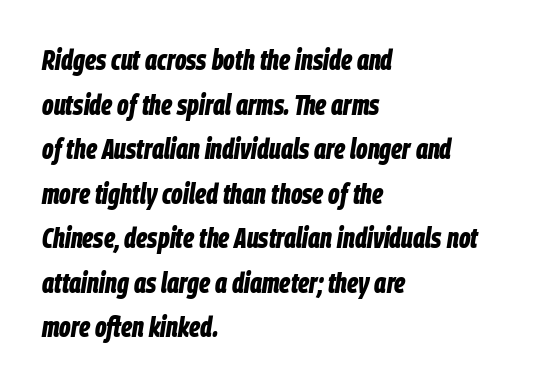
Q: Is the text bold? A: Yes.
Q: Is the text italic (slanted)? A: Yes, it leans right by about 9 degrees.
Q: Is the text underlined? A: No.
Q: How is the paragraph aligned? A: Left-aligned.
Q: Is the spacing between letters normal or unusually wide? A: Normal.
Q: Is the spacing between lines tight, normal or loose? A: Normal.
Q: Width (condensed, normal, or wide)? A: Condensed.
Q: Stroke contrast? A: Low.
Q: x-height? A: Large.
Q: Monospaced? A: No.
